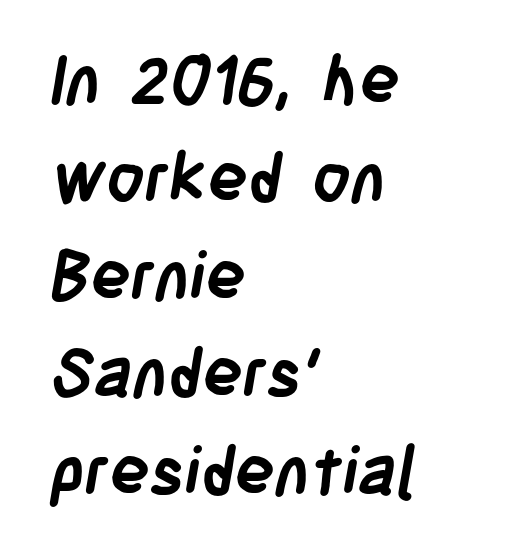
The image shows 67 px semibold, condensed sans-serif type; set left-aligned, normal line spacing (1.46x), normal letter spacing, not underlined; low stroke contrast and a large x-height.
